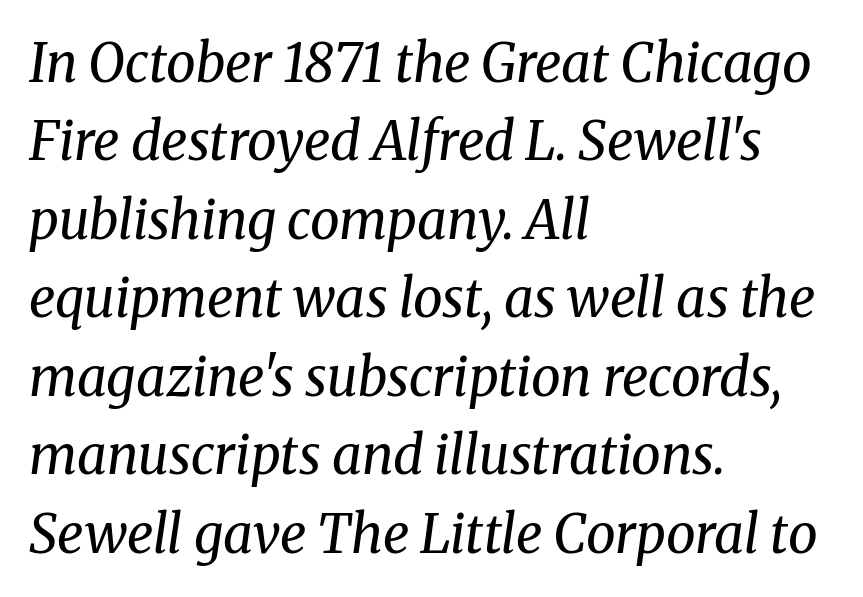
The image shows 53 px regular-weight serif type, italic (leaning right); set left-aligned, normal line spacing (1.48x), normal letter spacing, not underlined; medium stroke contrast and a medium x-height.
